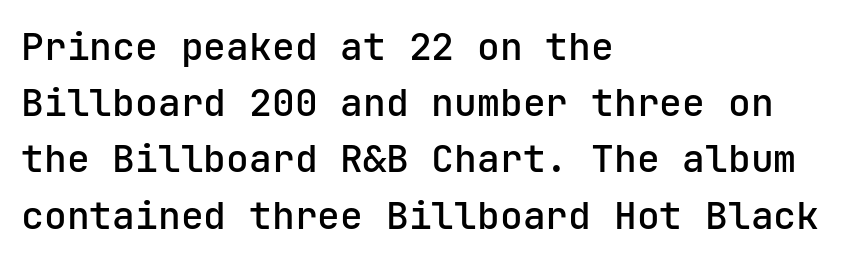
Nothing sits at the stroke ends, so this counts as sans-serif. Honestly, the letter spacing is just normal — you wouldn't notice it. You could count columns in this text — the font is strictly monospaced. The typography opts for an upright posture over an oblique one. Unmarked baselines from the first word to the last. How would I describe the line gaps? Plain and ordinary.
